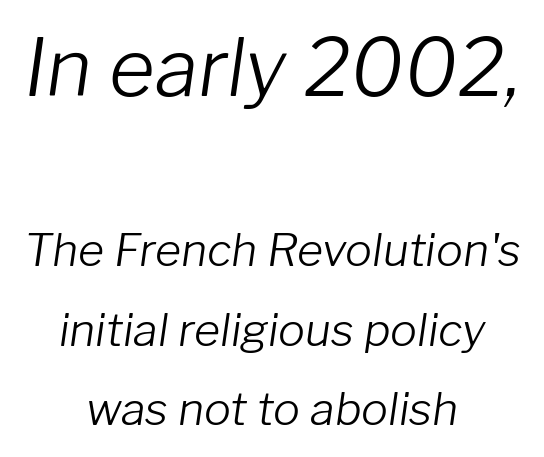
Italic: yes, the glyphs are oblique. Character widths vary here, with narrow letters taking less room than wide ones. The lines are quadded center. Note: larger setting up top, smaller setting below. Check under the words: just untouched page.
